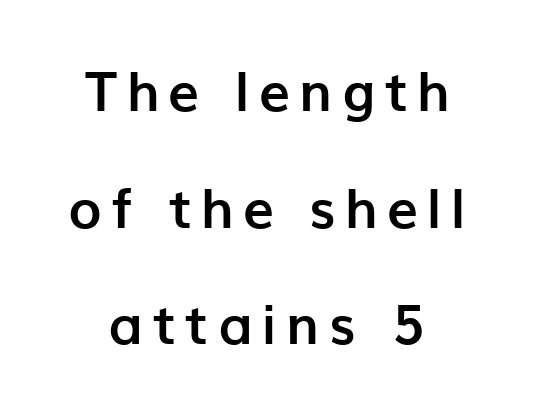
Vertical strokes here are truly vertical. What's the leading like? Stretched, with rows far apart. A clean baseline with only descenders dipping below it. Stroke terminals: plain, sans-serif.
